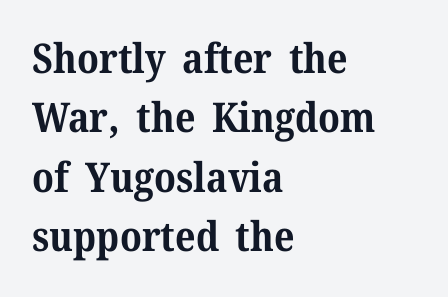
Lines of text with bare space underneath. The passage shown is typeset with a serif family. The characters look thick and weighty, a clear bold. The ragged edge is on the right, which tells us the setting is flush left.
